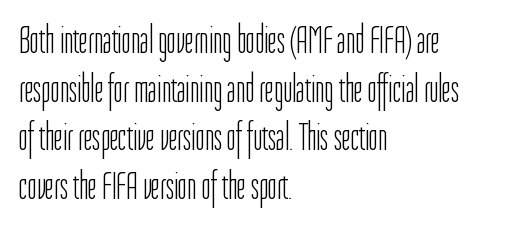
{"serif": "no", "italic": "no", "bold": "no", "weight": "light", "width": "condensed", "stroke_contrast": "low", "x_height": "medium", "monospaced": "no", "underline": "no", "align": "left", "line_spacing": "normal", "line_spacing_ratio": 1.25, "letter_spacing": "normal", "letter_spacing_em": 0.0, "glyph_px": 39}
